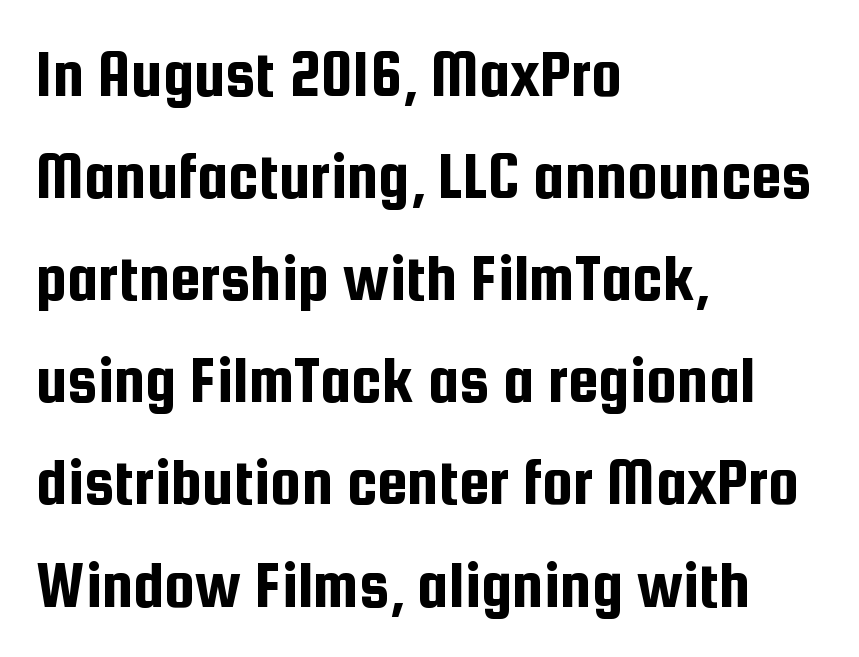
Q: Is the text italic (slanted)? A: No, it is upright.
Q: Is the typeface a serif or a sans-serif typeface? A: Sans-serif.
Q: Is the text underlined? A: No.
Q: How is the paragraph aligned? A: Left-aligned.
Q: Is the spacing between letters normal or unusually wide? A: Normal.
Q: Is the spacing between lines tight, normal or loose? A: Normal.
Q: Width (condensed, normal, or wide)? A: Condensed.
Q: Stroke contrast? A: Low.
Q: x-height? A: Medium.
Q: Monospaced? A: No.
